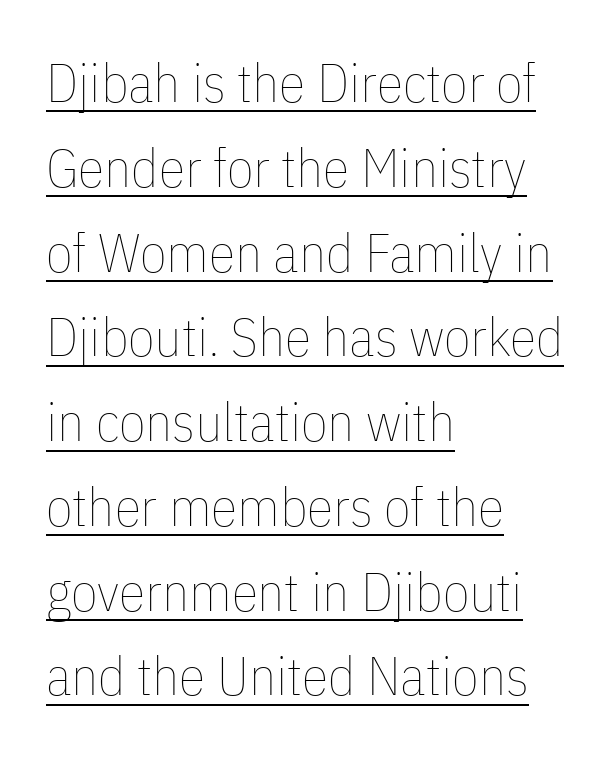
Q: Is the text bold? A: No.
Q: Is the text italic (slanted)? A: No, it is upright.
Q: Is the text underlined? A: Yes.
Q: How is the paragraph aligned? A: Left-aligned.
Q: Is the spacing between letters normal or unusually wide? A: Normal.
Q: Is the spacing between lines tight, normal or loose? A: Normal.
Q: Width (condensed, normal, or wide)? A: Condensed.
Q: Stroke contrast? A: Low.
Q: x-height? A: Medium.
Q: Monospaced? A: No.
